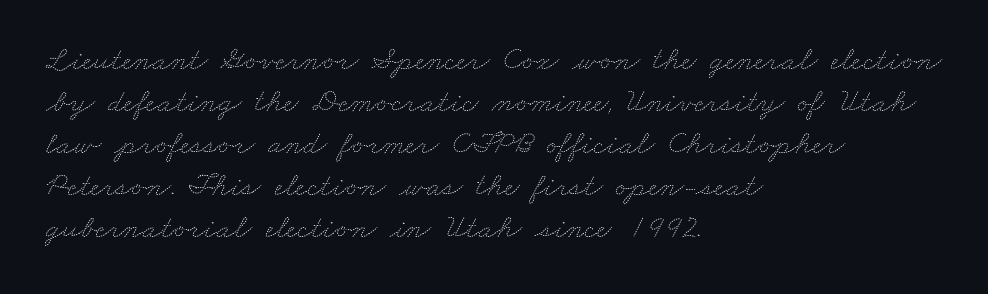
The image shows 33 px thin, wide type; set left-aligned, normal line spacing (1.27x), normal letter spacing, not underlined; medium stroke contrast and a small x-height.
